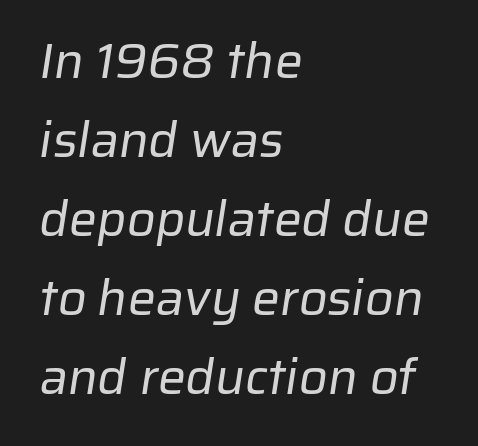
The passage shown is typed in a proportional face where columns would drift. You could call the tracking neutral — neither tight nor loose. Rule under the text: the space is simply empty. This sample keeps an unexceptional amount of space between lines. The font sits on the lighter half of the weight spectrum, regular included. Line starts are locked; line ends wander.
